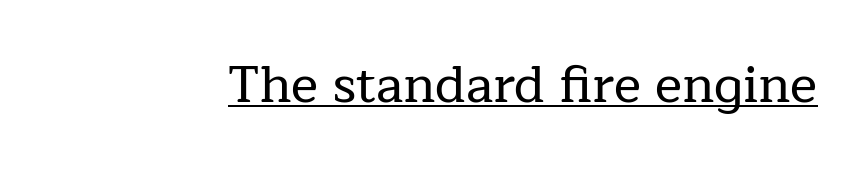
{"serif": "yes", "italic": "no", "width": "normal", "stroke_contrast": "low", "x_height": "medium", "monospaced": "no", "underline": "yes", "letter_spacing": "normal", "letter_spacing_em": 0.0, "glyph_px": 51}
